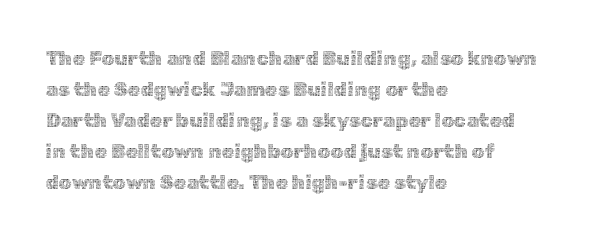
Q: Is the text bold? A: No.
Q: Is the text italic (slanted)? A: No, it is upright.
Q: Is the text underlined? A: No.
Q: How is the paragraph aligned? A: Left-aligned.
Q: Is the spacing between letters normal or unusually wide? A: Normal.
Q: Is the spacing between lines tight, normal or loose? A: Normal.
